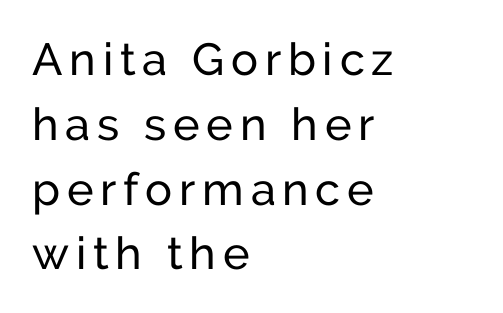
{"serif": "no", "italic": "no", "bold": "no", "weight": "regular", "width": "normal", "stroke_contrast": "low", "x_height": "medium", "monospaced": "no", "underline": "no", "align": "left", "line_spacing": "normal", "line_spacing_ratio": 1.44, "glyph_px": 45}
